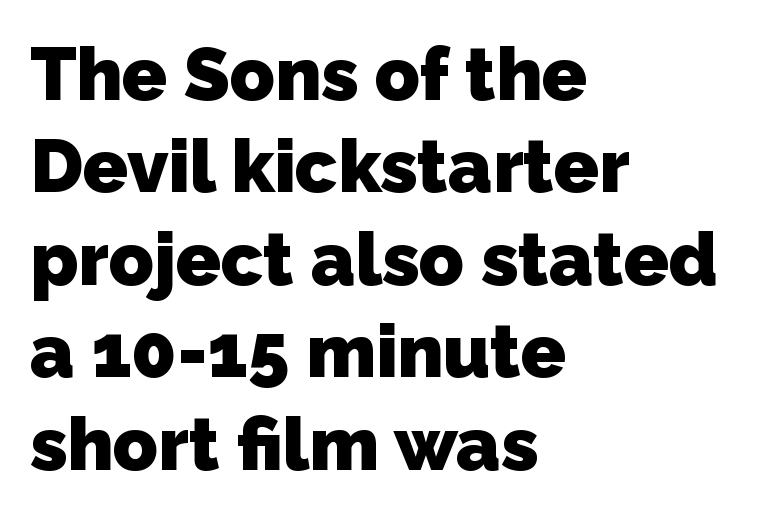
{"serif": "no", "bold": "yes", "weight": "heavy", "width": "normal", "stroke_contrast": "low", "x_height": "medium", "monospaced": "no", "underline": "no", "align": "left", "line_spacing": "normal", "line_spacing_ratio": 1.25, "letter_spacing": "normal", "letter_spacing_em": 0.0, "glyph_px": 74}
